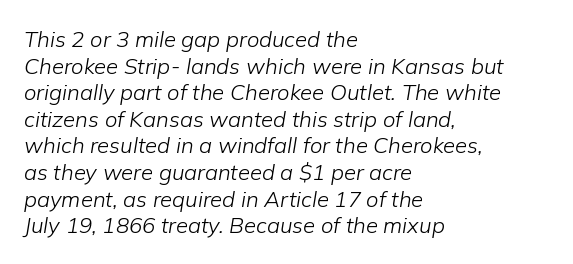
Italic? Definitely — the glyphs are oblique. Letter spacing: default. The passage shown is not underscored anywhere. A student would call this left alignment; a typographer would say flush left, rag right. Think standard paragraph weight, or any step lighter than that.
